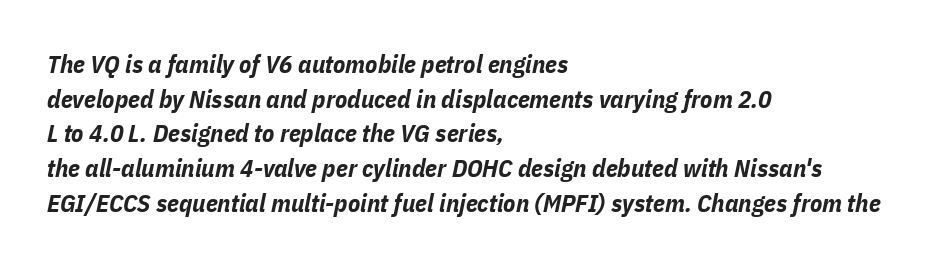
{"italic": "yes", "lean": "right", "slant_degrees": 11, "bold": "yes", "underline": "no", "align": "left", "line_spacing": "normal", "line_spacing_ratio": 1.39, "letter_spacing": "normal", "letter_spacing_em": 0.0, "glyph_px": 25}
